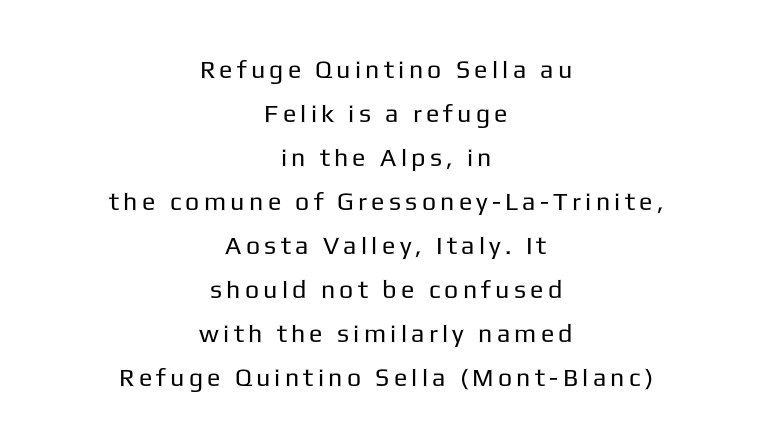
{"italic": "no", "bold": "no", "underline": "no", "align": "center", "line_spacing_ratio": 1.76, "glyph_px": 25}
